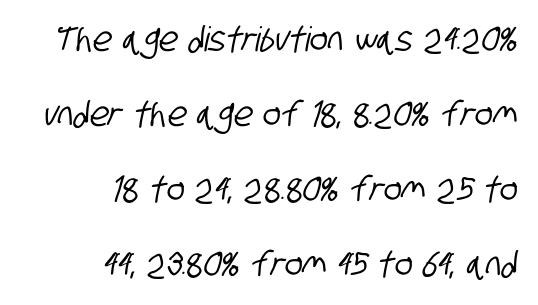
Q: Is the typeface a serif or a sans-serif typeface? A: Sans-serif.
Q: Is the text underlined? A: No.
Q: How is the paragraph aligned? A: Right-aligned.
Q: Is the spacing between letters normal or unusually wide? A: Normal.
Q: Is the spacing between lines tight, normal or loose? A: Loose.
Q: Width (condensed, normal, or wide)? A: Condensed.
Q: Stroke contrast? A: Low.
Q: x-height? A: Large.
Q: Monospaced? A: No.
